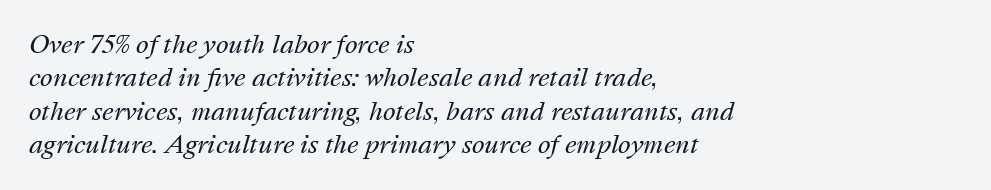
The image shows 24 px text type, italic (leaning right); set left-aligned, normal line spacing (1.39x), normal letter spacing, not underlined.
